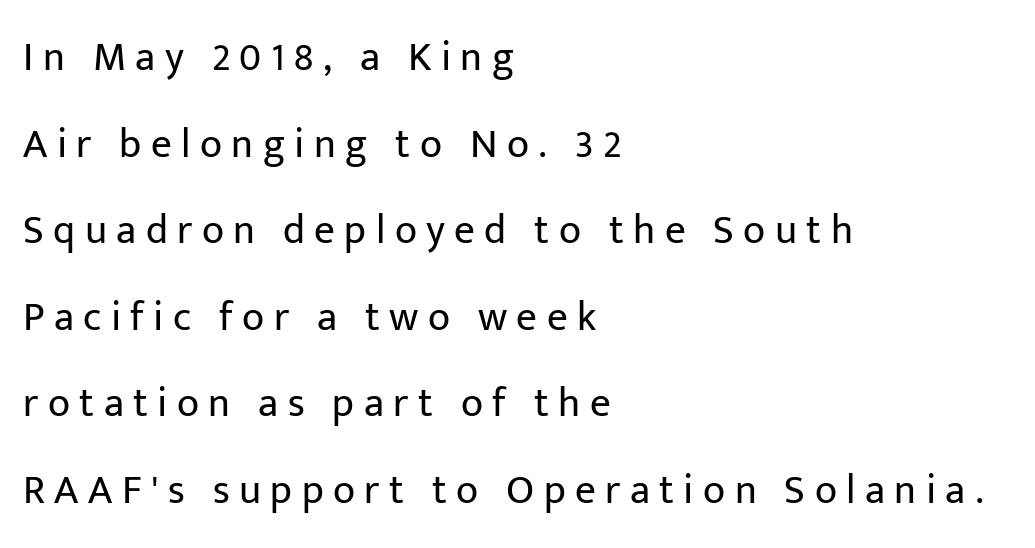
{"serif": "no", "italic": "no", "bold": "no", "weight": "regular", "width": "normal", "stroke_contrast": "low", "x_height": "medium", "monospaced": "no", "underline": "no", "align": "left", "line_spacing": "loose", "line_spacing_ratio": 2.11, "letter_spacing": "wide", "letter_spacing_em": 0.23, "glyph_px": 41}
